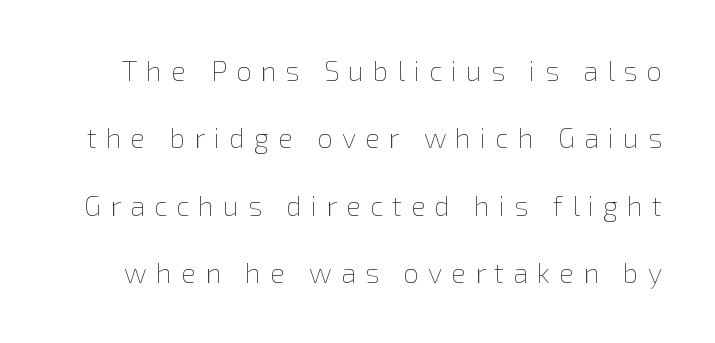
Is the type heavy? It reads as light-to-regular instead. The words here are not underlined. A typesetter would call this proportional, since set widths differ per character. The tracking reads as deliberately expanded to a designer's eye.
